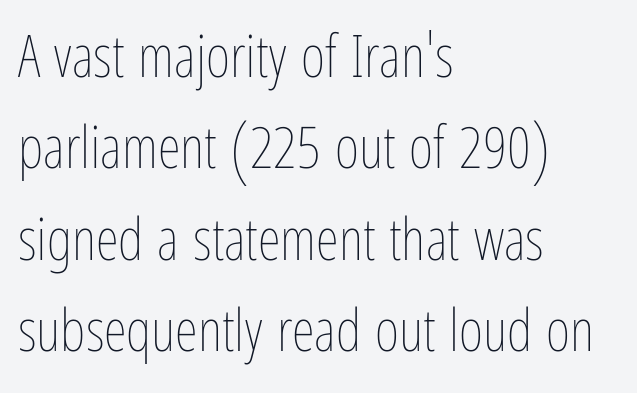
Q: Is the text bold? A: No.
Q: Is the text italic (slanted)? A: No, it is upright.
Q: Is the text underlined? A: No.
Q: How is the paragraph aligned? A: Left-aligned.
Q: Is the spacing between letters normal or unusually wide? A: Normal.
Q: Is the spacing between lines tight, normal or loose? A: Normal.
Q: Width (condensed, normal, or wide)? A: Condensed.
Q: Stroke contrast? A: Low.
Q: x-height? A: Medium.
Q: Monospaced? A: No.
